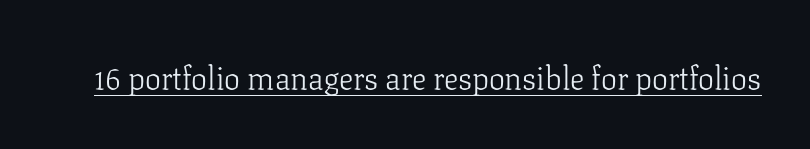
{"serif": "yes", "italic": "no", "bold": "no", "weight": "light", "width": "normal", "stroke_contrast": "low", "x_height": "medium", "monospaced": "no", "underline": "yes", "letter_spacing": "normal", "letter_spacing_em": 0.0, "glyph_px": 32}
